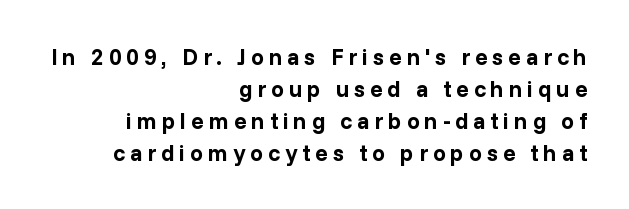
Heavy-handed strokes throughout: this text is bold. Tracking here is generous; glyphs stand well apart from one another. The passage shown is not underscored anywhere. This is the regular roman posture of the typeface. Horizontally, the lines are justified to the trailing edge only. The leading is moderate, giving the passage an even texture.
